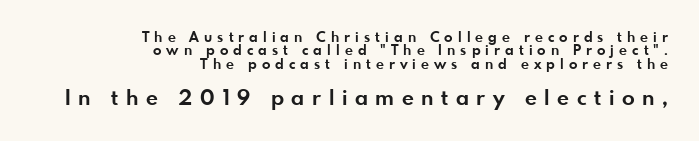
{"italic": "no", "bold": "yes", "underline": "no", "align": "right", "line_spacing": "tight", "line_spacing_ratio": 0.95, "letter_spacing": "wide", "letter_spacing_em": 0.36, "larger_block": "second", "size_ratio": 1.5, "glyph_px": 21}
